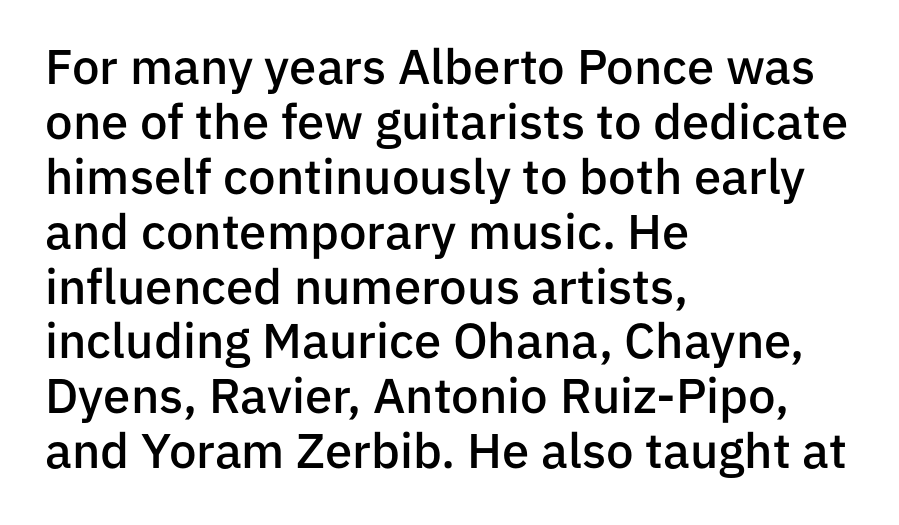
Q: Is the text bold? A: Semi-bold.
Q: Is the text italic (slanted)? A: No, it is upright.
Q: Is the typeface a serif or a sans-serif typeface? A: Sans-serif.
Q: Is the text underlined? A: No.
Q: How is the paragraph aligned? A: Left-aligned.
Q: Is the spacing between letters normal or unusually wide? A: Normal.
Q: Is the spacing between lines tight, normal or loose? A: Tight.
Q: Width (condensed, normal, or wide)? A: Normal.
Q: Stroke contrast? A: Low.
Q: x-height? A: Medium.
Q: Monospaced? A: No.
